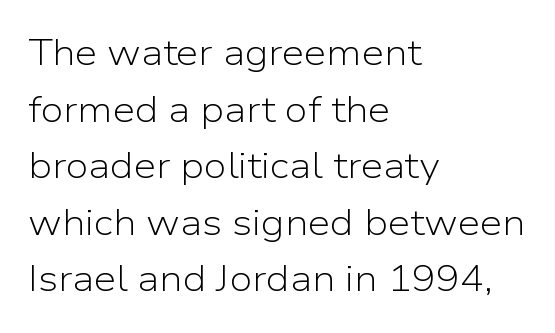
Tracking value appears to be zero — textbook default spacing. The passage shown is typed in a proportional face where columns would drift. The rag falls on the right side of this text block. Typographically, this falls in the sans-serif category.
